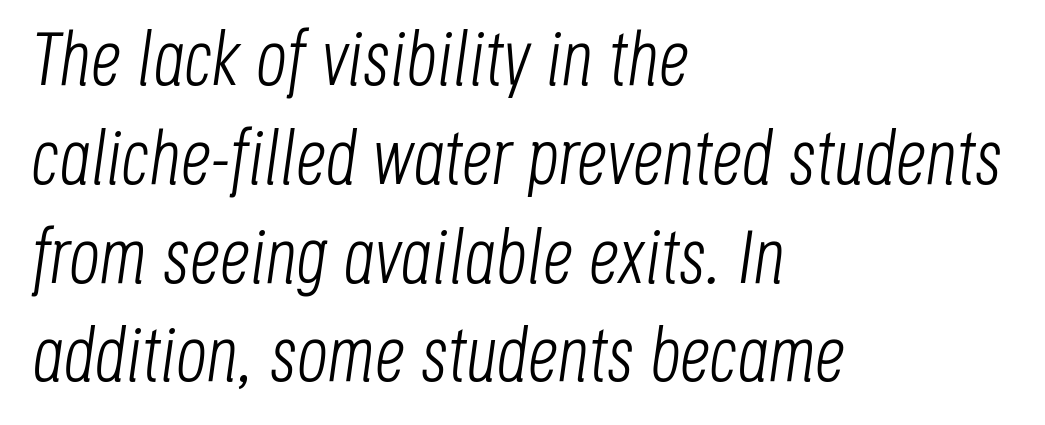
{"italic": "yes", "lean": "right", "slant_degrees": 8, "bold": "no", "weight": "light", "width": "condensed", "stroke_contrast": "low", "x_height": "large", "monospaced": "no", "underline": "no", "align": "left", "line_spacing": "normal", "line_spacing_ratio": 1.3, "letter_spacing": "normal", "letter_spacing_em": 0.0, "glyph_px": 76}
